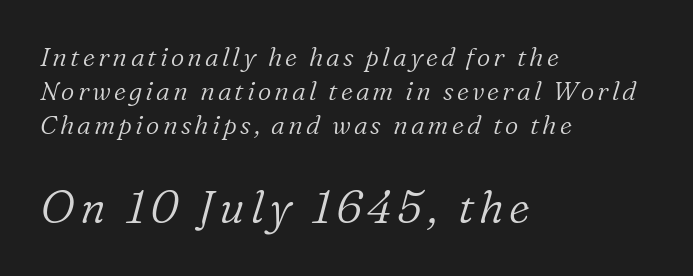
The image shows 45 px light serif type, italic (leaning right); set left-aligned, normal line spacing (1.31x), not underlined; the second (bottom) block is 1.73x larger; low stroke contrast and a medium x-height.
